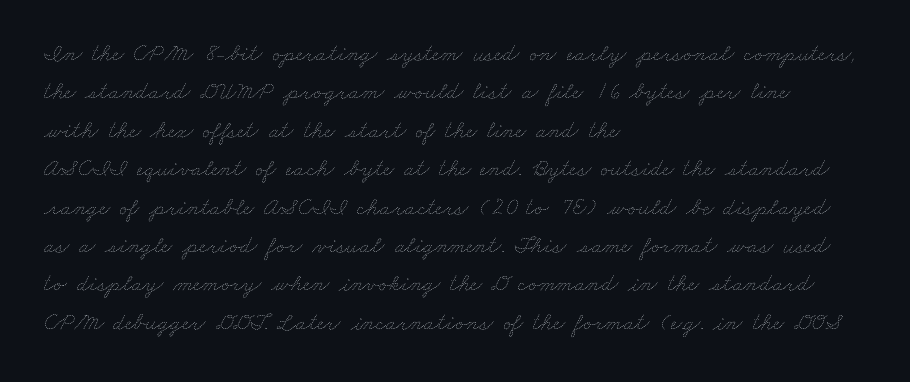
Only glyphs here, with clear space below each row. Leftover space on each line is placed entirely after the last word. Students, note that the glyphs here touch the page at normal intervals. The cut favours lightness, reaching ordinary text weight at its darkest.
